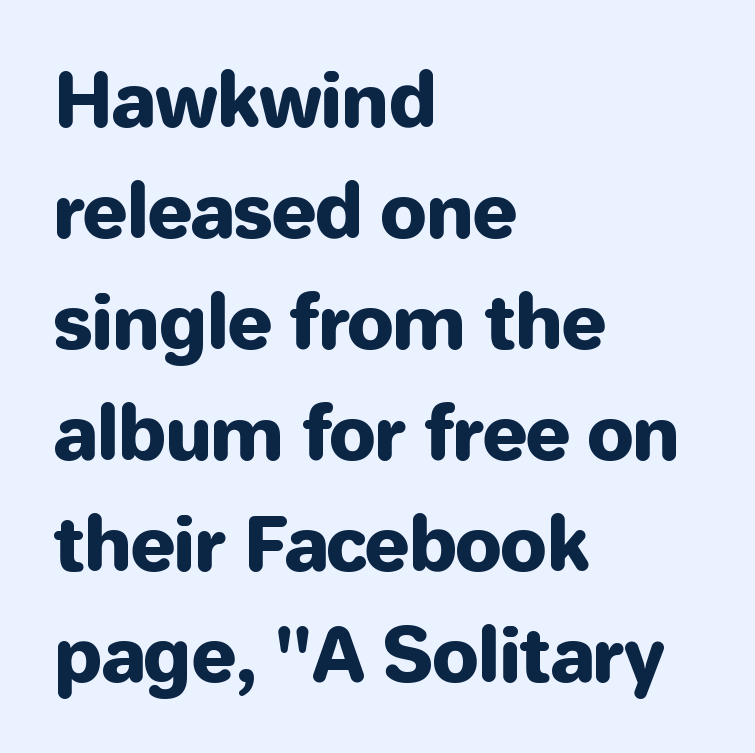
The image shows 74 px sans-serif type, upright; set left-aligned, normal line spacing (1.5x), normal letter spacing, not underlined; low stroke contrast and a medium x-height.
